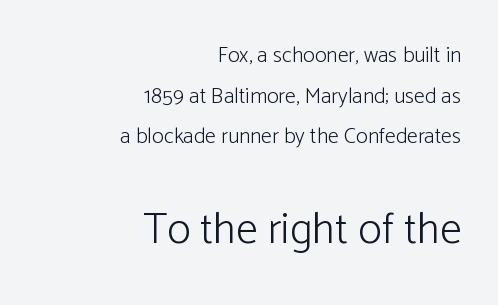
{"serif": "no", "italic": "no", "bold": "no", "weight": "light", "width": "normal", "stroke_contrast": "low", "x_height": "medium", "monospaced": "no", "underline": "no", "align": "right", "line_spacing_ratio": 1.85, "letter_spacing": "normal", "letter_spacing_em": 0.0, "larger_block": "second", "size_ratio": 2.0, "glyph_px": 44}
